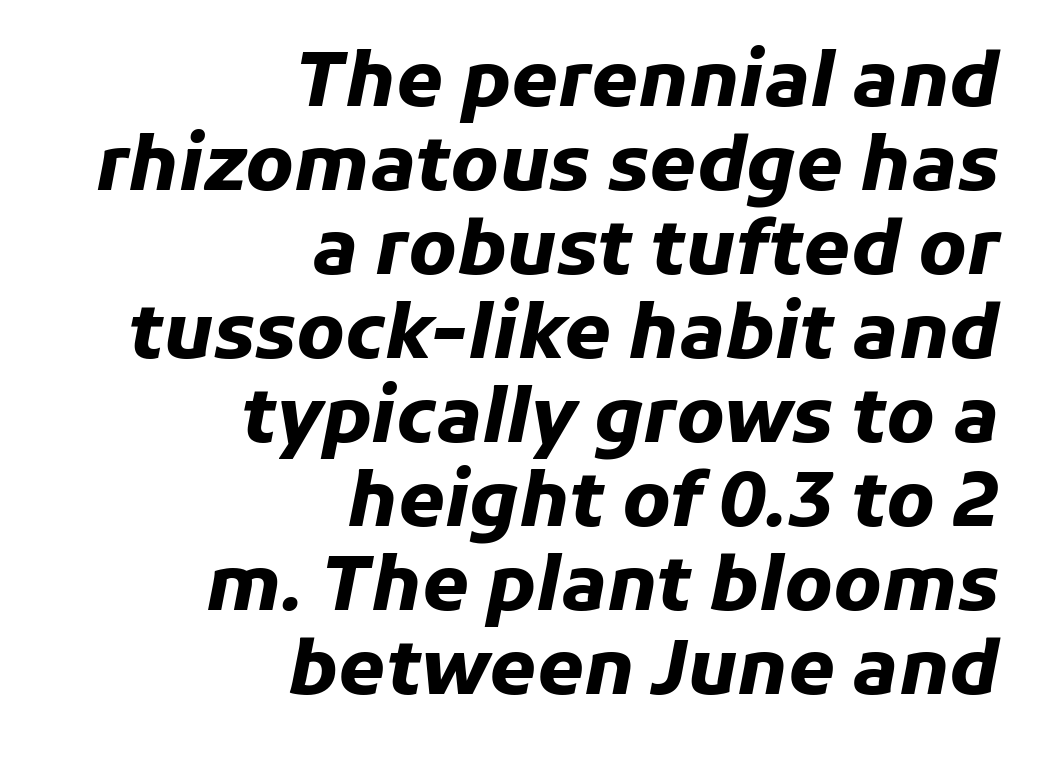
Q: Is the text bold? A: Yes.
Q: Is the text italic (slanted)? A: Yes, it leans right by about 11 degrees.
Q: Is the text underlined? A: No.
Q: How is the paragraph aligned? A: Right-aligned.
Q: Is the spacing between letters normal or unusually wide? A: Normal.
Q: Is the spacing between lines tight, normal or loose? A: Tight.
Q: Width (condensed, normal, or wide)? A: Normal.
Q: Stroke contrast? A: Low.
Q: x-height? A: Medium.
Q: Monospaced? A: No.
